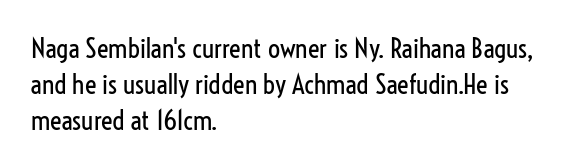
A clean baseline with only descenders dipping below it. The letters stand upright; this is a roman face. The letterforms sit shoulder to shoulder at normal distance. The compositor pushed each line to the left boundary.
